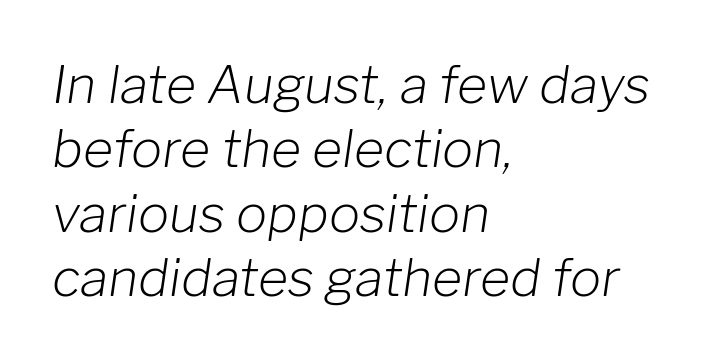
Spacing verdict: proportional, widths tailored to each character. The setting favours the left margin, as ordinary paragraphs usually do. Notice how the stems are inclined rather than vertical — that's the hallmark of italics. The space directly below the letters is spotless. No extra tracking has been applied to these lines. The strokes carry an ordinary text weight at most.
